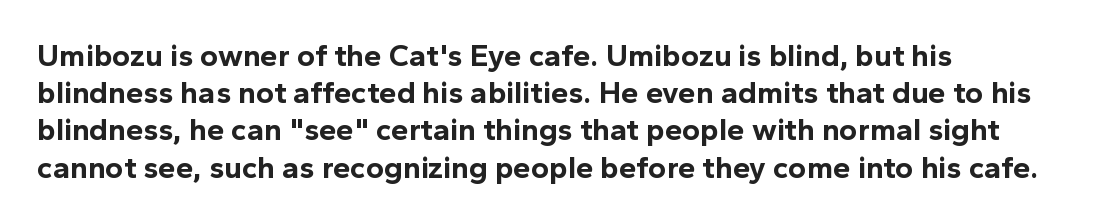
The image shows 31 px bold sans-serif type, upright; set left-aligned, line spacing 1.2x, normal letter spacing, not underlined; a medium x-height.
